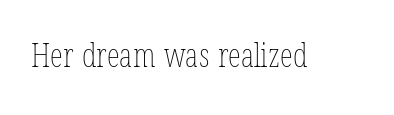
{"bold": "no", "weight": "thin", "width": "condensed", "stroke_contrast": "low", "x_height": "medium", "monospaced": "no", "underline": "no", "letter_spacing": "normal", "letter_spacing_em": 0.0, "glyph_px": 33}
